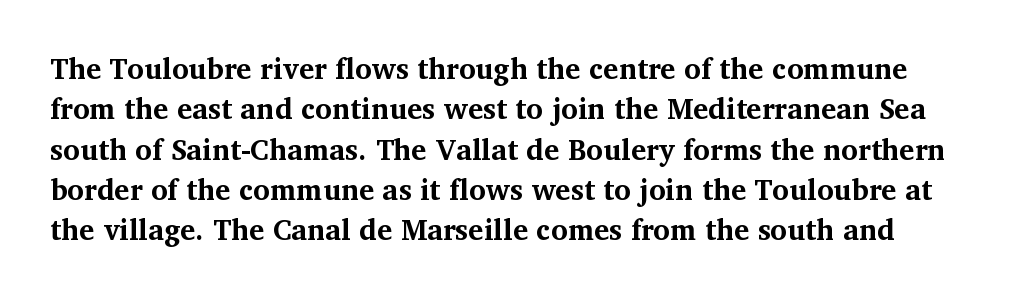
The image shows 29 px bold serif type, upright; set normal line spacing (1.39x), normal letter spacing, not underlined; medium stroke contrast and a medium x-height.
